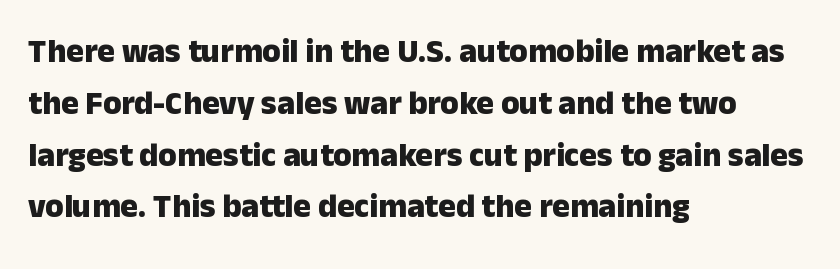
Q: Is the text bold? A: Yes.
Q: Is the text italic (slanted)? A: No, it is upright.
Q: Is the typeface a serif or a sans-serif typeface? A: Sans-serif.
Q: Is the text underlined? A: No.
Q: How is the paragraph aligned? A: Left-aligned.
Q: Is the spacing between letters normal or unusually wide? A: Normal.
Q: Is the spacing between lines tight, normal or loose? A: Normal.
Q: Width (condensed, normal, or wide)? A: Normal.
Q: Stroke contrast? A: Low.
Q: x-height? A: Medium.
Q: Monospaced? A: No.
